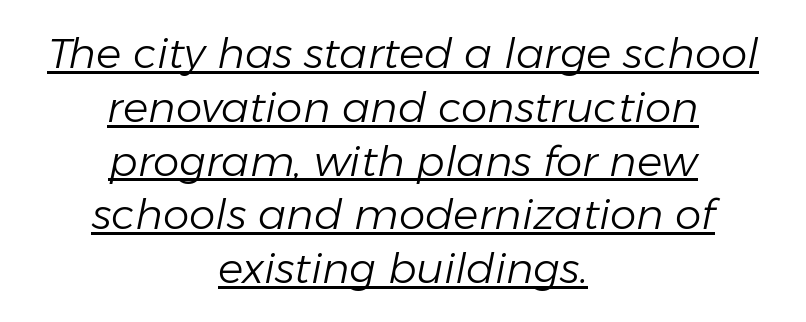
Q: Is the text bold? A: No.
Q: Is the text italic (slanted)? A: Yes, it leans right by about 11 degrees.
Q: Is the text underlined? A: Yes.
Q: How is the paragraph aligned? A: Centered.
Q: Is the spacing between letters normal or unusually wide? A: Normal.
Q: Is the spacing between lines tight, normal or loose? A: Normal.
Q: Width (condensed, normal, or wide)? A: Normal.
Q: Stroke contrast? A: Low.
Q: x-height? A: Medium.
Q: Monospaced? A: No.
